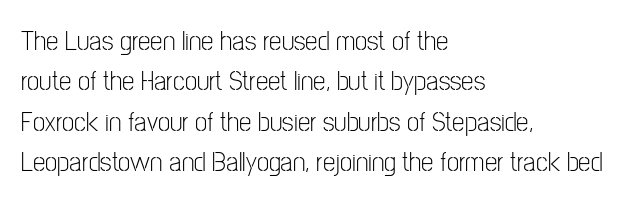
The image shows 28 px light, condensed sans-serif type, upright; set left-aligned, normal line spacing (1.44x), normal letter spacing, not underlined; low stroke contrast and a medium x-height.
